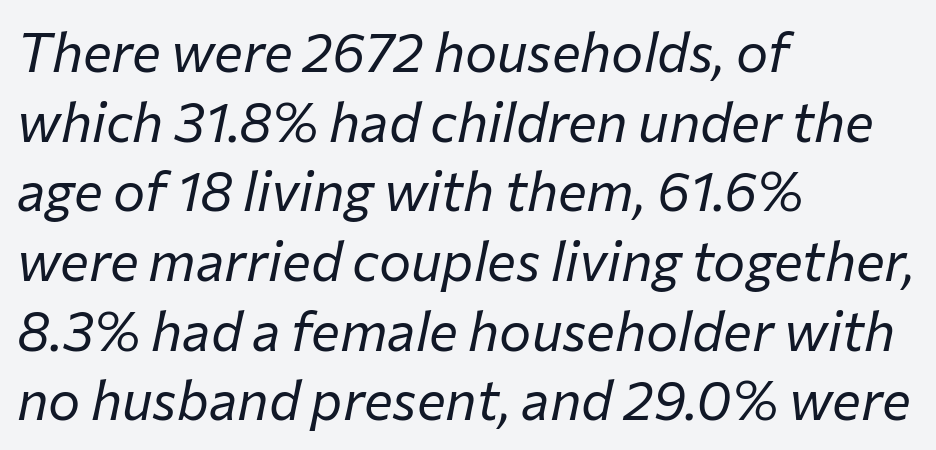
The gaps between neighbouring characters are ordinary and unremarkable. The designer left line spacing at the default. Caption: face not bold, strokes unweighted. Slanted lettering throughout. The letters advance in unequal steps, a hallmark of proportional type. This rendering features lettering with no underline.
